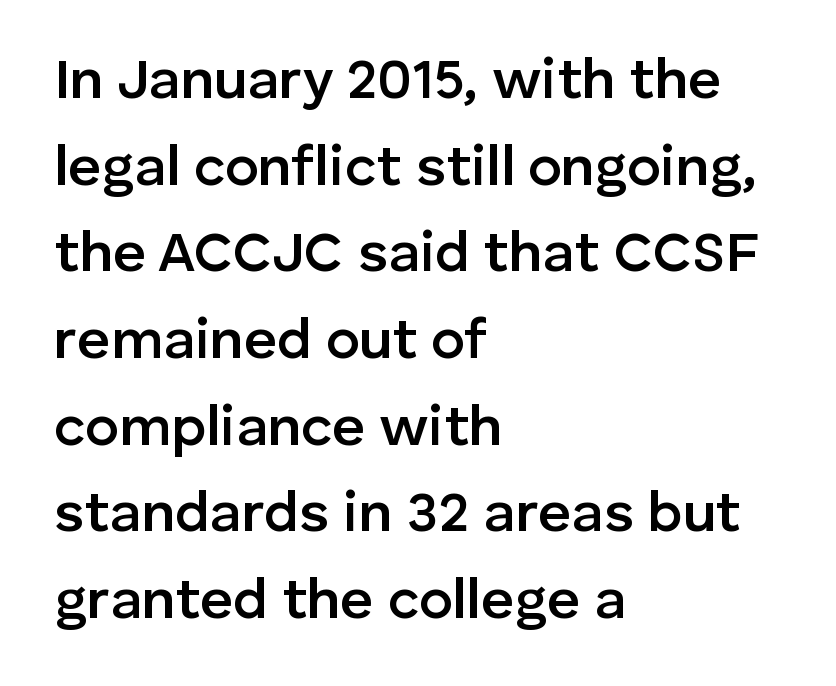
The image shows 57 px semibold sans-serif type, upright; set left-aligned, normal line spacing (1.52x), normal letter spacing, not underlined; low stroke contrast and a medium x-height.
